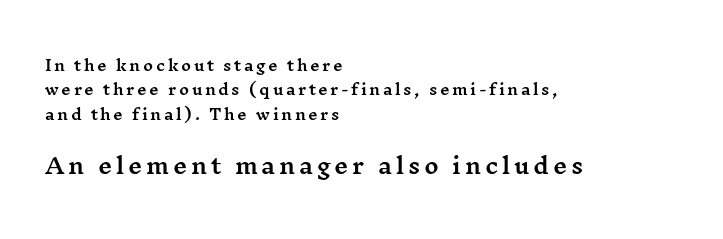
{"italic": "no", "underline": "no", "align": "left", "line_spacing": "normal", "line_spacing_ratio": 1.63, "larger_block": "second", "size_ratio": 1.47, "glyph_px": 22}
